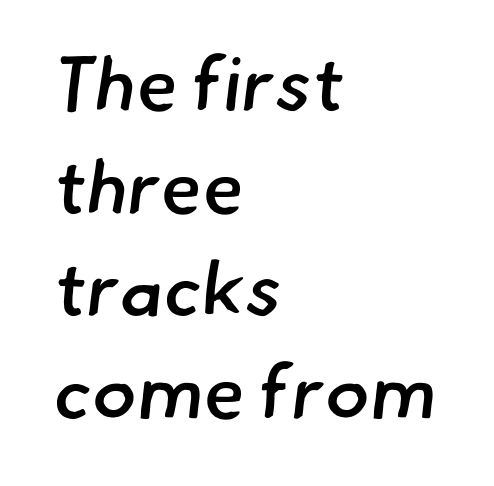
{"serif": "no", "bold": "semi", "weight": "semibold", "width": "normal", "stroke_contrast": "low", "x_height": "small", "monospaced": "no", "underline": "no", "align": "left", "line_spacing": "normal", "line_spacing_ratio": 1.37, "letter_spacing": "normal", "letter_spacing_em": 0.0, "glyph_px": 75}
